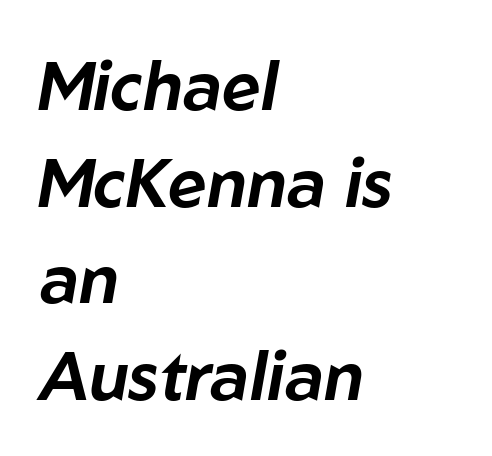
{"italic": "yes", "lean": "right", "slant_degrees": 10, "width": "normal", "stroke_contrast": "low", "x_height": "medium", "monospaced": "no", "underline": "no", "align": "left", "line_spacing": "normal", "line_spacing_ratio": 1.42, "letter_spacing": "normal", "letter_spacing_em": 0.0, "glyph_px": 68}
